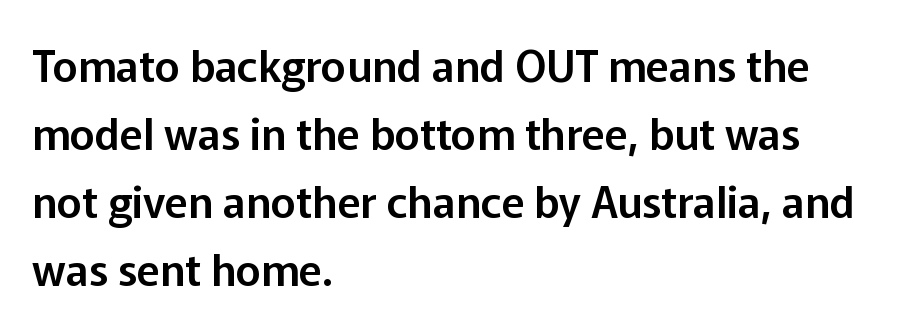
The typeface chosen for these lines omits serifs. A typesetter would call this leading conventional body-copy spacing. Quick note: underline off. The ragged edge is on the right, which tells us the setting is flush left. These lines keep a tight, regular rhythm from letter to letter.
